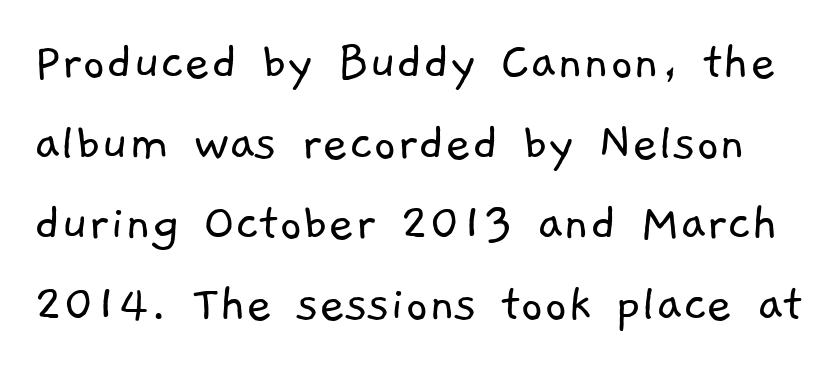
The letterforms sit at book weight or below. These lines sit exactly where default settings would place them. Proportional: the letters do not fall into vertical columns. The type family on display is of the sans-serif kind. The passage shown has conventional tracking throughout.
